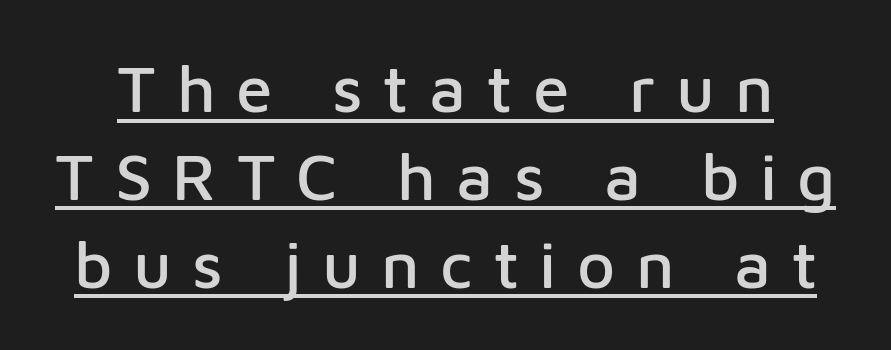
{"serif": "no", "italic": "no", "width": "normal", "stroke_contrast": "low", "x_height": "medium", "monospaced": "no", "underline": "yes", "line_spacing": "normal", "line_spacing_ratio": 1.33, "letter_spacing": "wide", "letter_spacing_em": 0.31, "glyph_px": 66}
